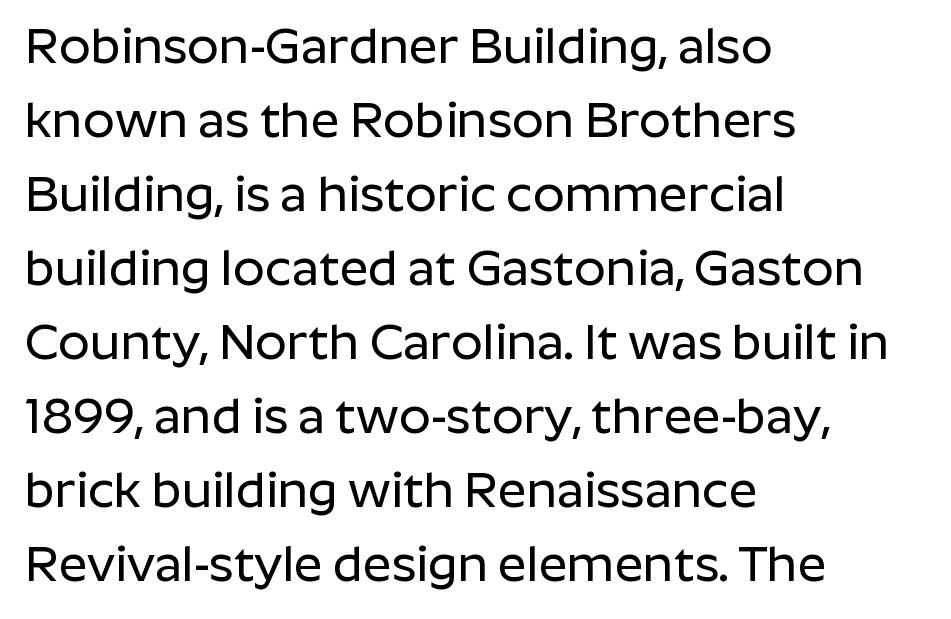
Q: Is the text italic (slanted)? A: No, it is upright.
Q: Is the typeface a serif or a sans-serif typeface? A: Sans-serif.
Q: Is the text underlined? A: No.
Q: How is the paragraph aligned? A: Left-aligned.
Q: Is the spacing between letters normal or unusually wide? A: Normal.
Q: Is the spacing between lines tight, normal or loose? A: Normal.
Q: Width (condensed, normal, or wide)? A: Normal.
Q: Stroke contrast? A: Low.
Q: x-height? A: Medium.
Q: Monospaced? A: No.
